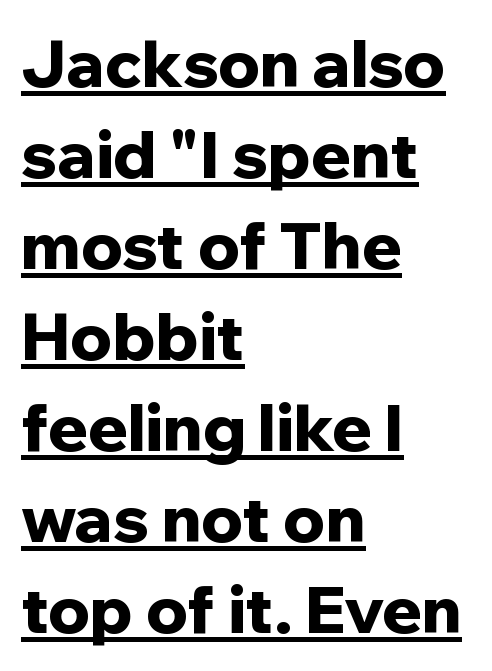
{"serif": "no", "italic": "no", "bold": "yes", "weight": "bold", "width": "normal", "stroke_contrast": "low", "x_height": "medium", "monospaced": "no", "underline": "yes", "align": "left", "line_spacing": "normal", "line_spacing_ratio": 1.4, "letter_spacing": "normal", "letter_spacing_em": 0.0, "glyph_px": 65}
